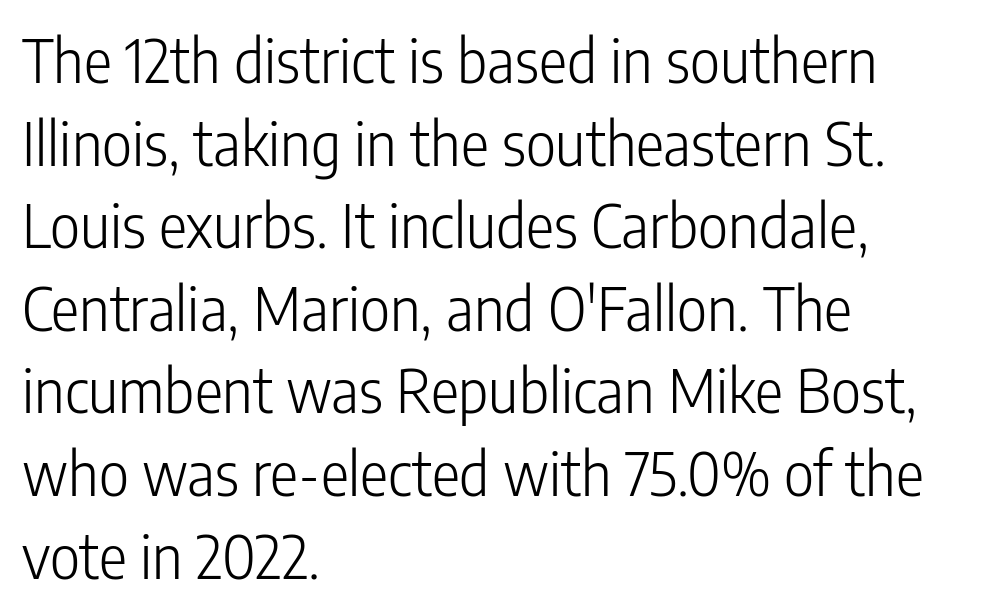
{"serif": "no", "italic": "no", "bold": "no", "weight": "light", "width": "condensed", "stroke_contrast": "low", "x_height": "medium", "monospaced": "no", "underline": "no", "align": "left", "line_spacing": "normal", "line_spacing_ratio": 1.4, "letter_spacing": "normal", "letter_spacing_em": 0.0, "glyph_px": 59}
